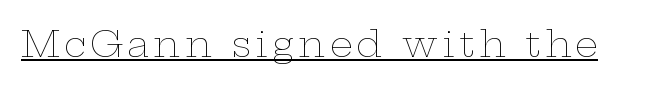
Q: Is the text bold? A: No.
Q: Is the text italic (slanted)? A: No, it is upright.
Q: Is the text underlined? A: Yes.
Q: Width (condensed, normal, or wide)? A: Wide.
Q: Stroke contrast? A: Low.
Q: x-height? A: Medium.
Q: Monospaced? A: No.
